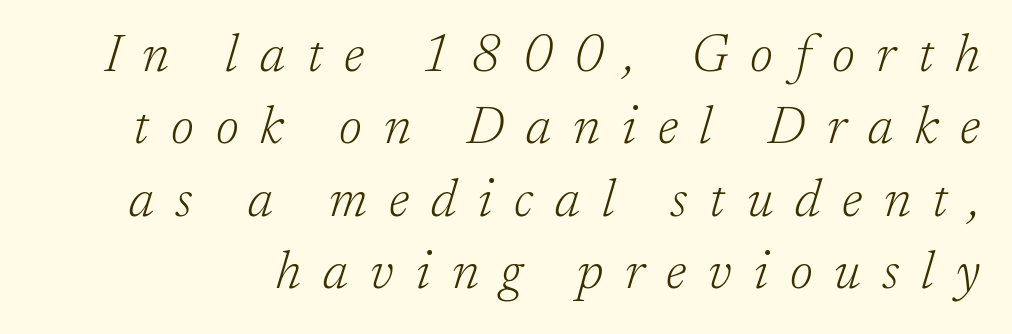
Q: Is the text bold? A: No.
Q: Is the text italic (slanted)? A: Yes, it leans right by about 17 degrees.
Q: Is the typeface a serif or a sans-serif typeface? A: Serif.
Q: Is the text underlined? A: No.
Q: Is the spacing between letters normal or unusually wide? A: Unusually wide.
Q: Is the spacing between lines tight, normal or loose? A: Normal.
Q: Width (condensed, normal, or wide)? A: Normal.
Q: Stroke contrast? A: Low.
Q: x-height? A: Medium.
Q: Monospaced? A: No.
